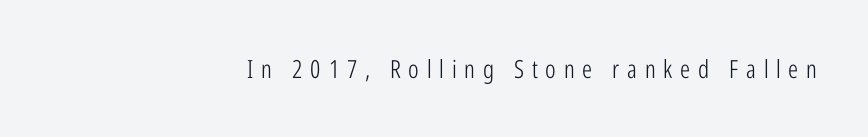
The image shows 25 px text type, upright; set right-aligned, unusually wide letter spacing (+0.31 em), not underlined.
